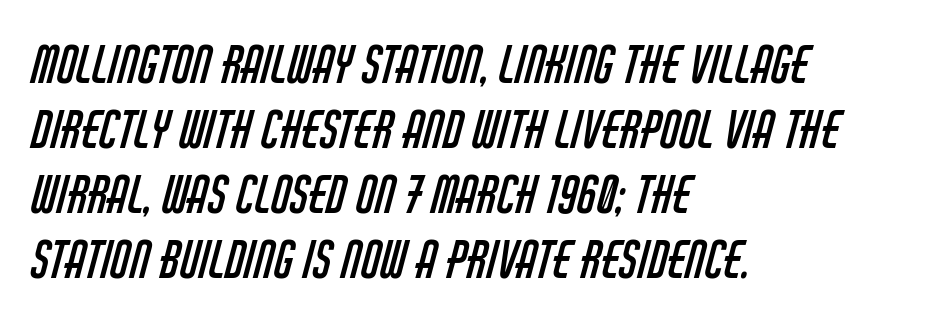
Spacing verdict: proportional, widths tailored to each character. No letter is thick-stroked: the sample isn't bold. The gaps between neighbouring characters are ordinary and unremarkable. The specimen omits any rule beneath the text block's lines. The rendering anchors every line to the left-hand side. Are there feet on the stems? There aren't — it's a sans.
